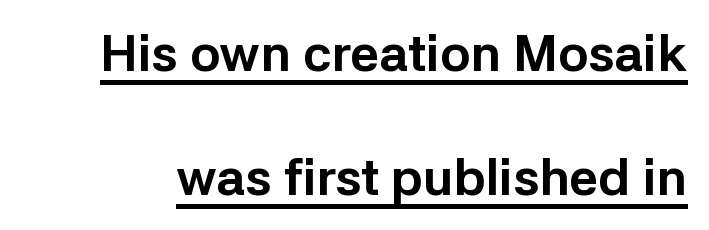
{"serif": "no", "italic": "no", "bold": "yes", "weight": "bold", "width": "normal", "stroke_contrast": "low", "x_height": "medium", "monospaced": "no", "underline": "yes", "line_spacing": "loose", "line_spacing_ratio": 2.43, "letter_spacing": "normal", "letter_spacing_em": 0.0, "glyph_px": 51}
